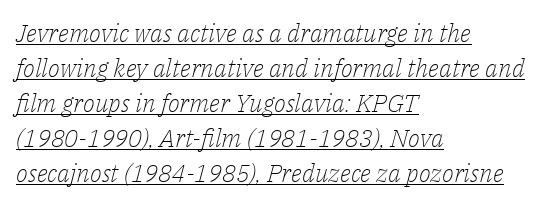
The image shows 25 px text type, italic (leaning right); set left-aligned, normal line spacing (1.4x), normal letter spacing, underlined.
